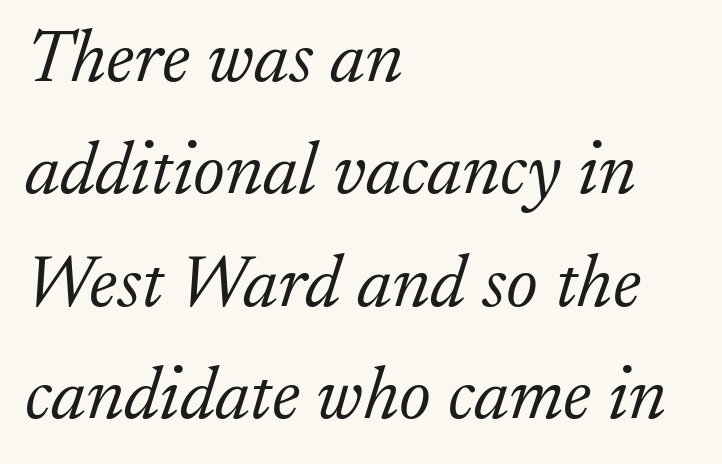
The image shows 75 px light serif type, italic (leaning right); set left-aligned, normal line spacing (1.5x), normal letter spacing, not underlined; low stroke contrast and a small x-height.
